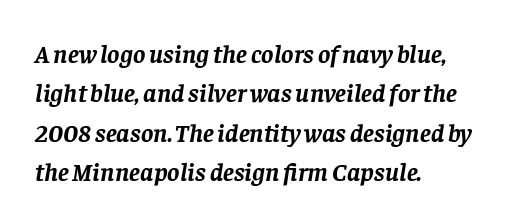
The tracking reads as untouched default to a designer's eye. Thick stems and heavy bowls — unmistakably bold. These lines were composed using italics. Descender tails drop into unmarked territory.
